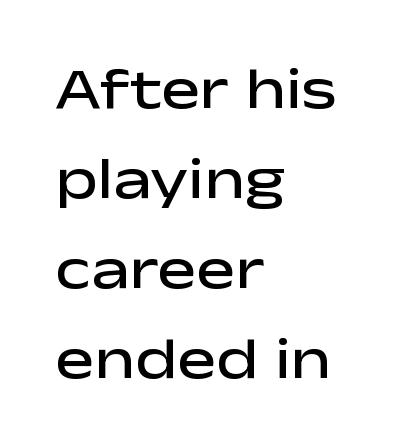
Q: Is the text bold? A: Semi-bold.
Q: Is the text italic (slanted)? A: No, it is upright.
Q: Is the typeface a serif or a sans-serif typeface? A: Sans-serif.
Q: Is the text underlined? A: No.
Q: How is the paragraph aligned? A: Left-aligned.
Q: Is the spacing between letters normal or unusually wide? A: Normal.
Q: Is the spacing between lines tight, normal or loose? A: Normal.
Q: Width (condensed, normal, or wide)? A: Wide.
Q: Stroke contrast? A: Low.
Q: x-height? A: Medium.
Q: Monospaced? A: No.
